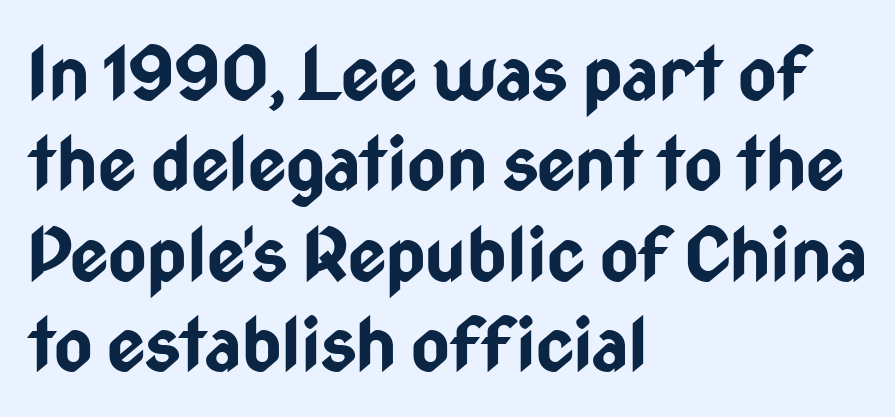
Q: Is the text bold? A: Yes.
Q: Is the text italic (slanted)? A: No, it is upright.
Q: Is the typeface a serif or a sans-serif typeface? A: Sans-serif.
Q: Is the text underlined? A: No.
Q: How is the paragraph aligned? A: Left-aligned.
Q: Is the spacing between letters normal or unusually wide? A: Normal.
Q: Width (condensed, normal, or wide)? A: Condensed.
Q: Stroke contrast? A: Low.
Q: x-height? A: Medium.
Q: Monospaced? A: No.
